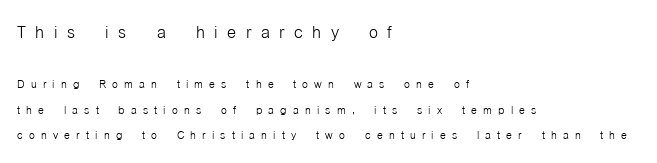
Q: Is the text bold? A: No.
Q: Is the text italic (slanted)? A: No, it is upright.
Q: Is the text underlined? A: No.
Q: How is the paragraph aligned? A: Left-aligned.
Q: Is the spacing between letters normal or unusually wide? A: Unusually wide.
Q: Is the spacing between lines tight, normal or loose? A: Normal.
Q: Which block of text is set in a larger size, the first (top) or the second (bottom)? A: The first (top) one.
